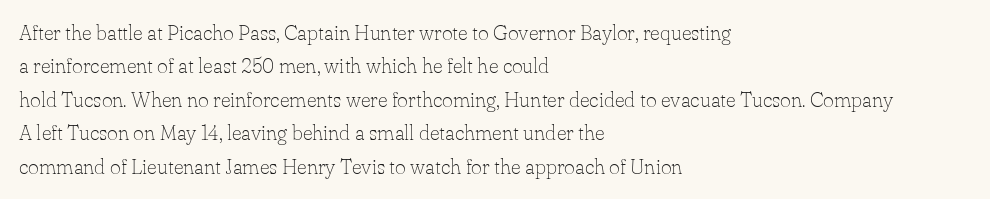
Q: Is the text bold? A: No.
Q: Is the text italic (slanted)? A: No, it is upright.
Q: Is the text underlined? A: No.
Q: How is the paragraph aligned? A: Left-aligned.
Q: Is the spacing between letters normal or unusually wide? A: Normal.
Q: Is the spacing between lines tight, normal or loose? A: Normal.
